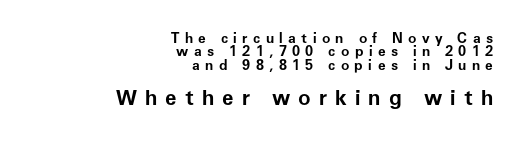
{"italic": "no", "bold": "yes", "underline": "no", "align": "right", "line_spacing": "tight", "line_spacing_ratio": 0.96, "letter_spacing": "wide", "letter_spacing_em": 0.38, "larger_block": "second", "size_ratio": 1.5, "glyph_px": 21}
